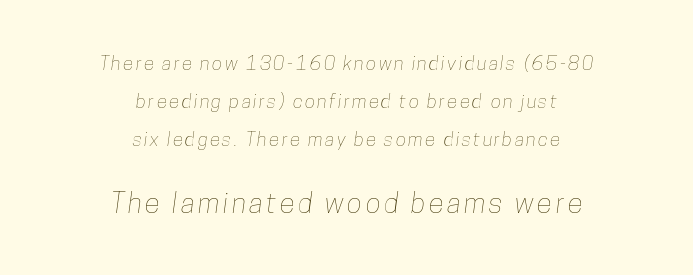
Q: Is the text underlined? A: No.
Q: How is the paragraph aligned? A: Centered.
Q: Is the spacing between lines tight, normal or loose? A: Loose.
Q: Which block of text is set in a larger size, the first (top) or the second (bottom)? A: The second (bottom) one.
Q: Width (condensed, normal, or wide)? A: Condensed.
Q: Stroke contrast? A: Low.
Q: x-height? A: Medium.
Q: Monospaced? A: No.
